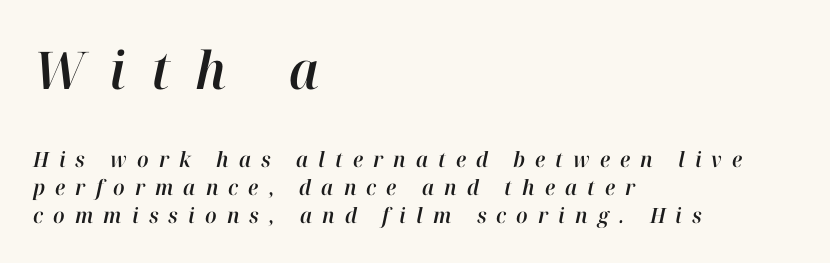
The image shows 52 px text type, italic (leaning right); set left-aligned, normal line spacing (1.33x), unusually wide letter spacing (+0.48 em), not underlined; the first (top) block is 2.48x larger; high stroke contrast and a medium x-height.
